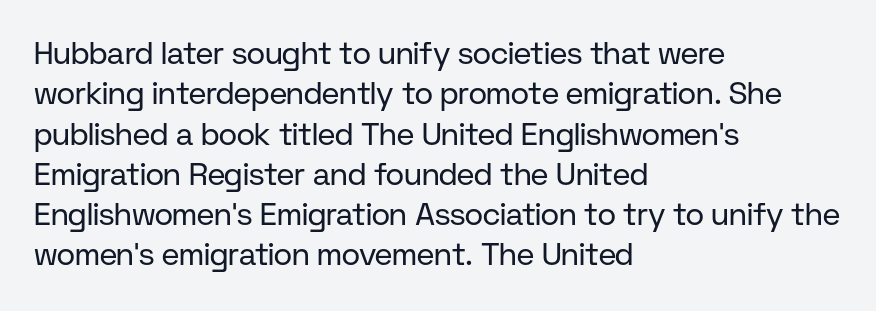
Descender tails drop into unmarked territory. Is the block centered? No — it sits flush against the left margin. You can tell it's not italic because the verticals are truly vertical. Do the characters align in a grid? No, the font is proportional.
